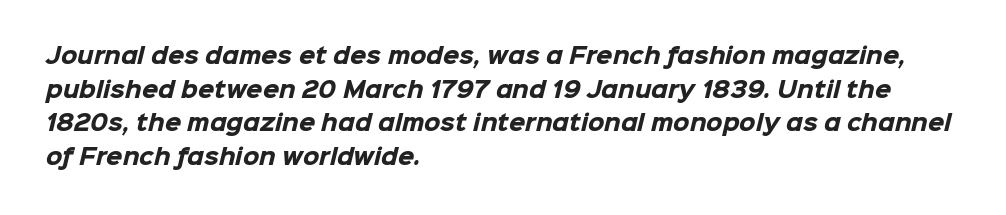
{"bold": "yes", "underline": "no", "align": "left", "line_spacing": "normal", "line_spacing_ratio": 1.6, "letter_spacing": "normal", "letter_spacing_em": 0.0, "glyph_px": 21}
